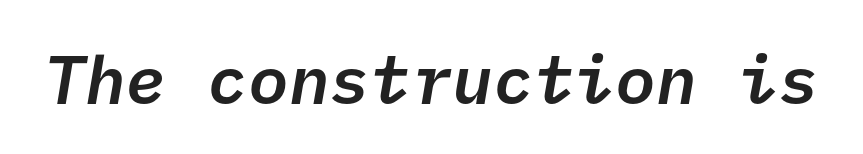
Q: Is the text bold? A: Semi-bold.
Q: Is the typeface a serif or a sans-serif typeface? A: Sans-serif.
Q: Is the text underlined? A: No.
Q: Is the spacing between letters normal or unusually wide? A: Normal.
Q: Width (condensed, normal, or wide)? A: Normal.
Q: Stroke contrast? A: Low.
Q: x-height? A: Medium.
